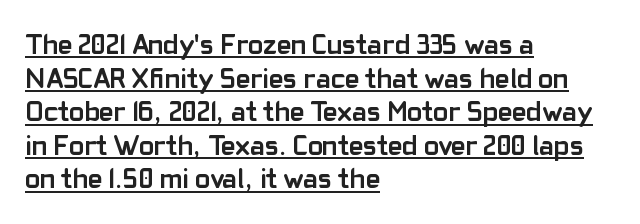
{"serif": "no", "italic": "no", "bold": "yes", "weight": "semibold", "width": "normal", "stroke_contrast": "low", "x_height": "medium", "monospaced": "no", "underline": "yes", "align": "left", "line_spacing_ratio": 1.2, "letter_spacing": "normal", "letter_spacing_em": 0.0, "glyph_px": 28}
